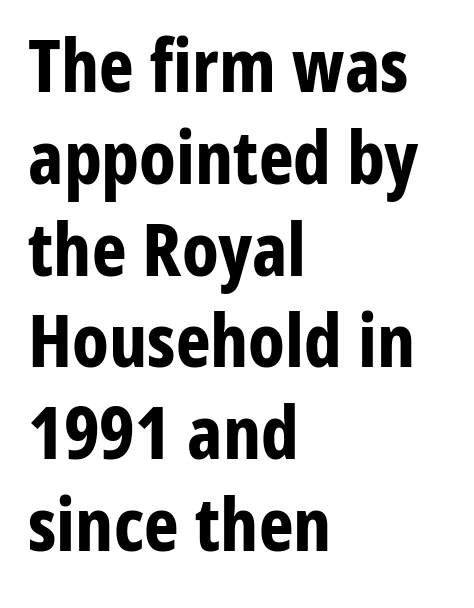
Q: Is the text bold? A: Yes.
Q: Is the text italic (slanted)? A: No, it is upright.
Q: Is the typeface a serif or a sans-serif typeface? A: Sans-serif.
Q: Is the text underlined? A: No.
Q: How is the paragraph aligned? A: Left-aligned.
Q: Is the spacing between letters normal or unusually wide? A: Normal.
Q: Width (condensed, normal, or wide)? A: Condensed.
Q: Stroke contrast? A: Low.
Q: x-height? A: Medium.
Q: Monospaced? A: No.
